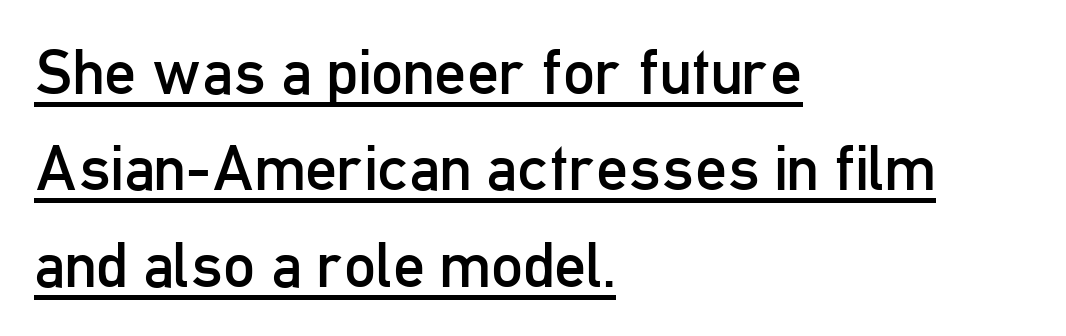
{"serif": "no", "italic": "no", "bold": "no", "weight": "regular", "width": "condensed", "stroke_contrast": "low", "x_height": "medium", "monospaced": "no", "underline": "yes", "align": "left", "line_spacing": "normal", "line_spacing_ratio": 1.53, "letter_spacing": "normal", "letter_spacing_em": 0.0, "glyph_px": 63}
